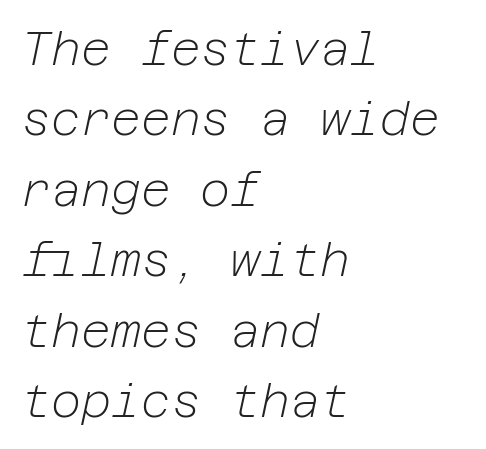
{"italic": "yes", "lean": "right", "slant_degrees": 12, "bold": "no", "weight": "light", "width": "normal", "stroke_contrast": "low", "x_height": "medium", "underline": "no", "align": "left", "line_spacing": "normal", "line_spacing_ratio": 1.53, "letter_spacing": "normal", "letter_spacing_em": 0.0, "glyph_px": 46}
